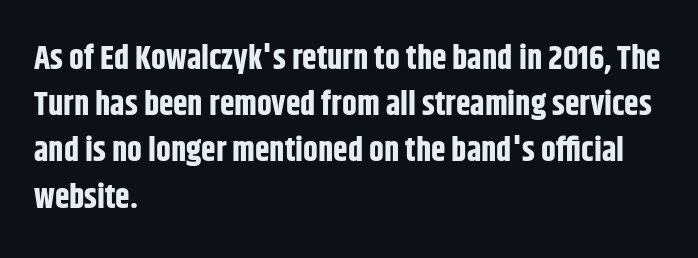
The image shows 33 px bold, condensed sans-serif type, upright; set left-aligned, normal line spacing (1.4x), normal letter spacing, not underlined; low stroke contrast and a large x-height.
